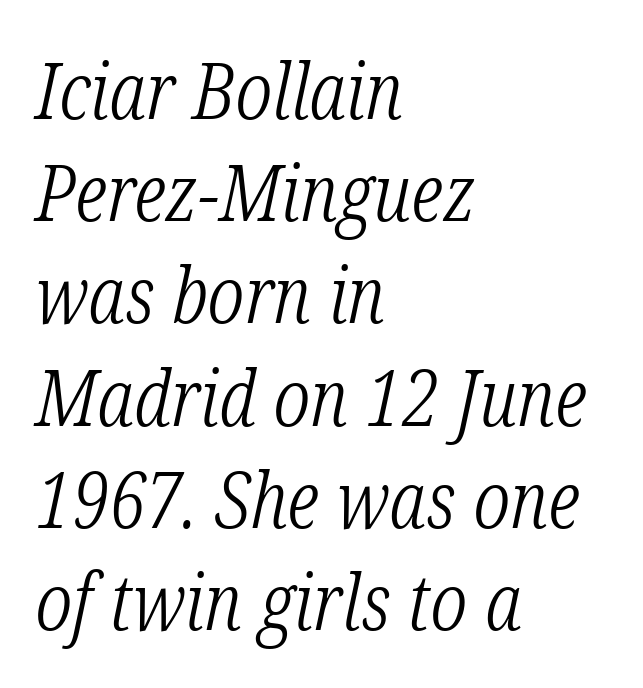
Default kerning and tracking; the words read as compact shapes. The rendering applies a slant to the glyphs. This is not heavy type; no bold has been used. Short and long lines alike share a common starting point at left. One glance says typical: line gaps are just what's usual. Here the designer chose a conventional face with non-uniform glyph widths.
